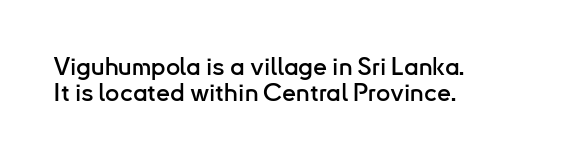
The image shows 25 px text type, upright; set left-aligned, tight line spacing (1.04x), normal letter spacing, not underlined.
